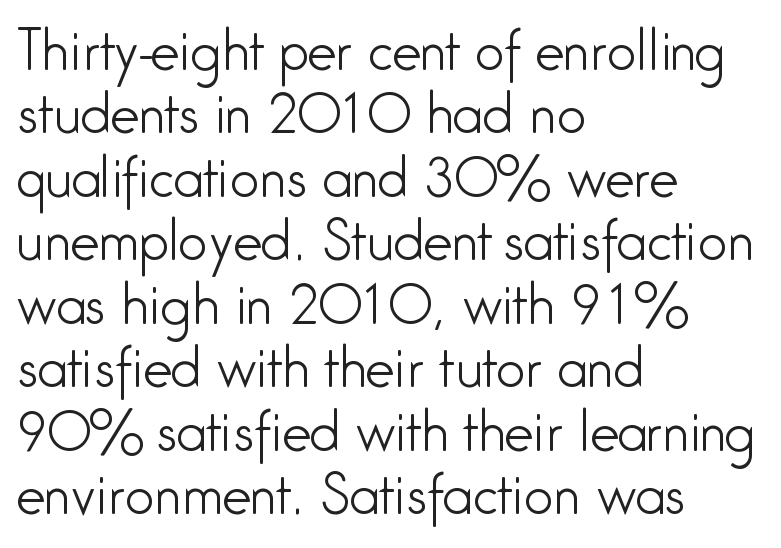
Font category for this specimen: sans-serif. No extra ink here — the face is not bold. Line starts are locked; line ends wander. The font's upright variant was chosen for this text. The letters sit at their default tracking, neither squeezed nor spread. Is this a fixed-width face? No — the glyphs have proportional, varying widths.
